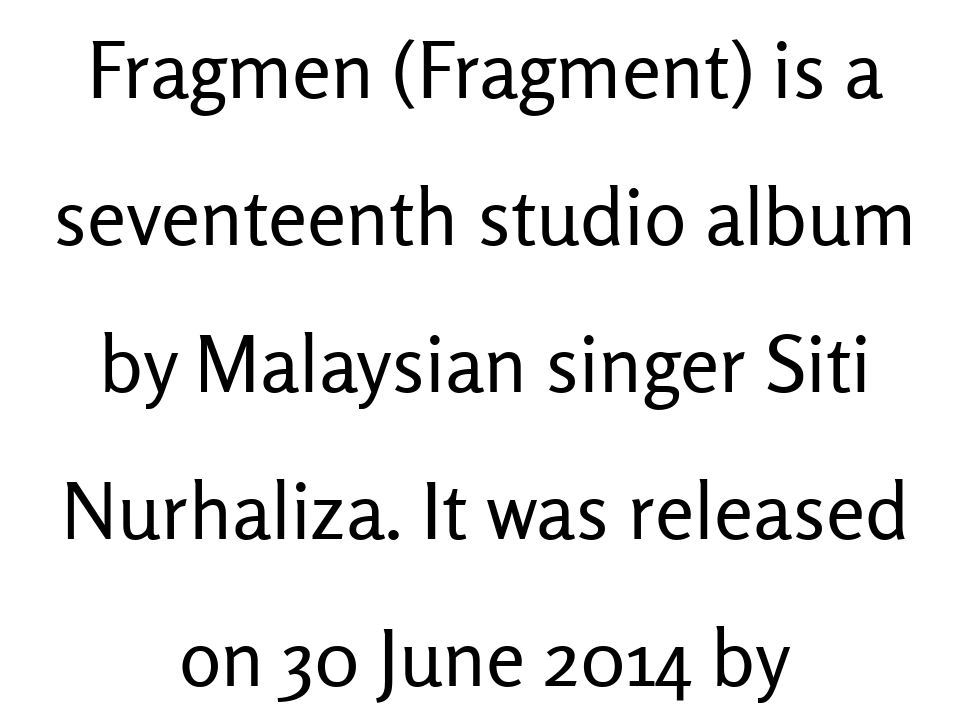
{"serif": "no", "italic": "no", "bold": "no", "weight": "regular", "width": "normal", "stroke_contrast": "low", "x_height": "medium", "monospaced": "no", "underline": "no", "align": "center", "line_spacing_ratio": 1.86, "letter_spacing": "normal", "letter_spacing_em": 0.0, "glyph_px": 79}
